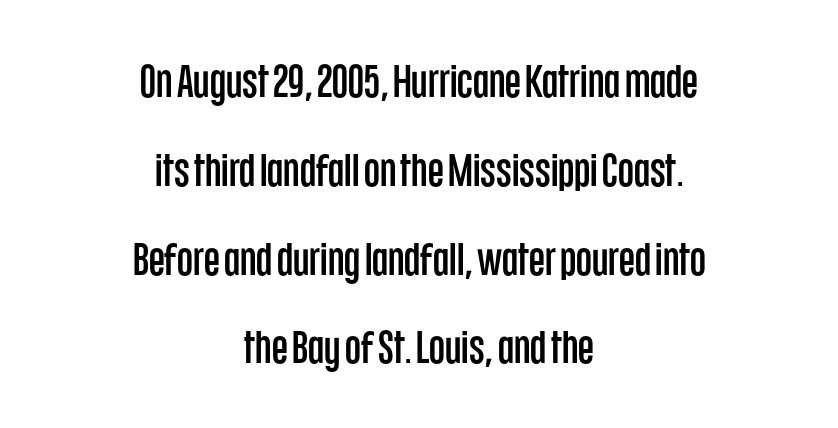
The image shows 46 px condensed sans-serif type, upright; set centered, loose line spacing (1.93x), normal letter spacing, not underlined; low stroke contrast and a large x-height.
